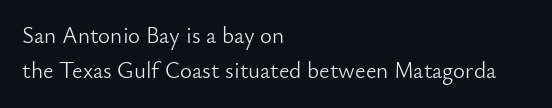
The image shows 23 px text type, upright; set left-aligned, normal line spacing (1.54x), normal letter spacing, not underlined.
